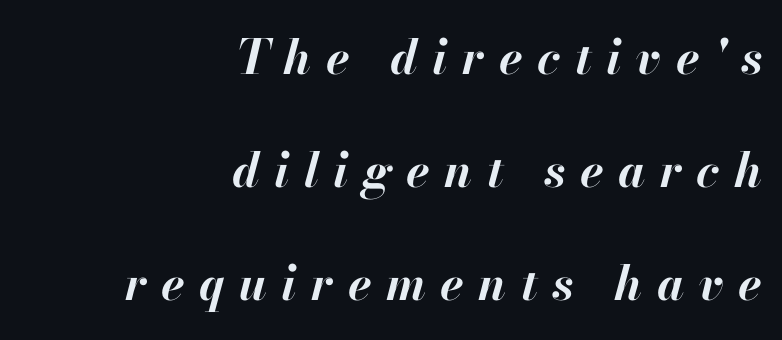
The image shows 48 px bold type, italic (leaning right); set right-aligned, loose line spacing (2.35x), unusually wide letter spacing (+0.3 em), not underlined; high stroke contrast and a small x-height.
